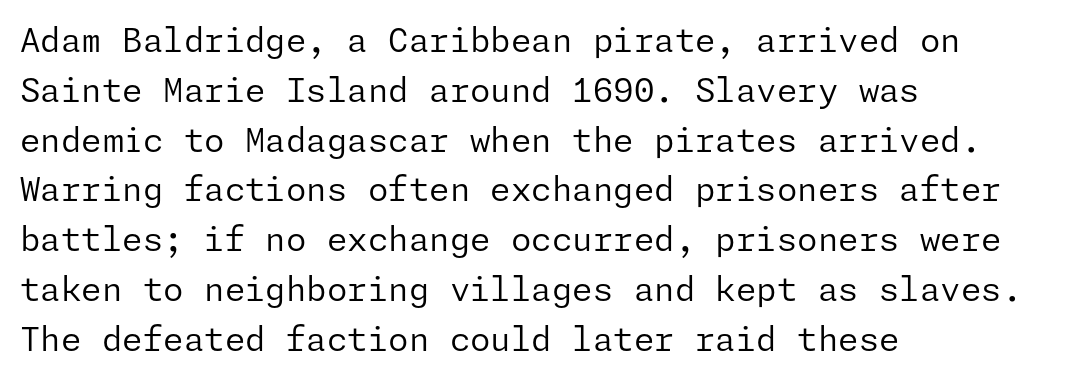
Q: Is the text bold? A: No.
Q: Is the text italic (slanted)? A: No, it is upright.
Q: Is the typeface a serif or a sans-serif typeface? A: Sans-serif.
Q: Is the text underlined? A: No.
Q: How is the paragraph aligned? A: Left-aligned.
Q: Is the spacing between letters normal or unusually wide? A: Normal.
Q: Is the spacing between lines tight, normal or loose? A: Normal.
Q: Width (condensed, normal, or wide)? A: Normal.
Q: Stroke contrast? A: Low.
Q: x-height? A: Medium.
